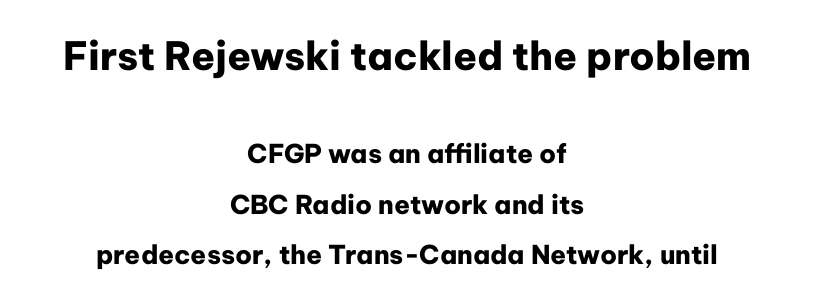
The image shows 39 px heavy sans-serif type, upright; set centered, loose line spacing (1.93x), normal letter spacing, not underlined; the first (top) block is 1.5x larger; low stroke contrast and a medium x-height.
